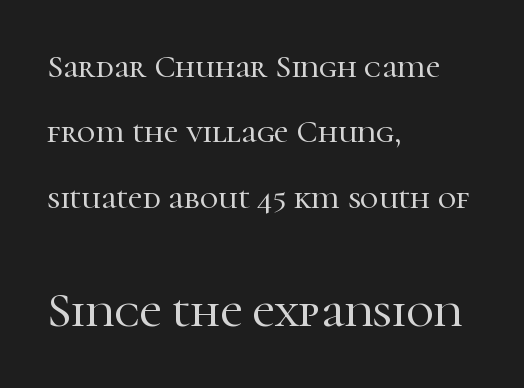
Q: Is the text italic (slanted)? A: No, it is upright.
Q: Is the typeface a serif or a sans-serif typeface? A: Serif.
Q: Is the text underlined? A: No.
Q: How is the paragraph aligned? A: Left-aligned.
Q: Is the spacing between letters normal or unusually wide? A: Normal.
Q: Is the spacing between lines tight, normal or loose? A: Loose.
Q: Which block of text is set in a larger size, the first (top) or the second (bottom)? A: The second (bottom) one.
Q: Width (condensed, normal, or wide)? A: Normal.
Q: Stroke contrast? A: High.
Q: x-height? A: Medium.
Q: Monospaced? A: No.
